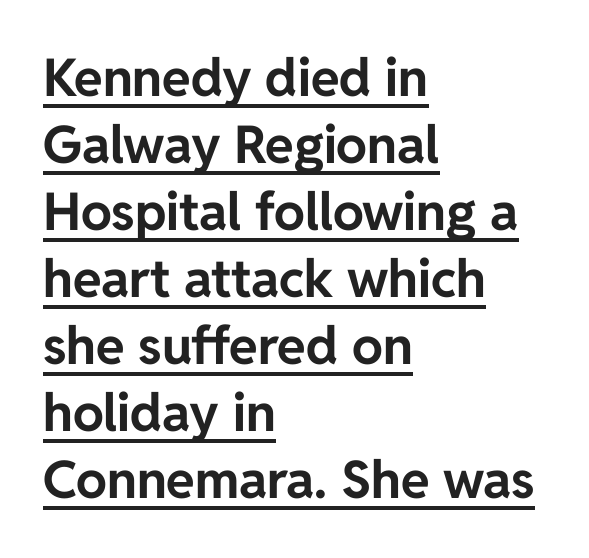
Q: Is the text bold? A: Yes.
Q: Is the text italic (slanted)? A: No, it is upright.
Q: Is the typeface a serif or a sans-serif typeface? A: Sans-serif.
Q: Is the text underlined? A: Yes.
Q: How is the paragraph aligned? A: Left-aligned.
Q: Is the spacing between letters normal or unusually wide? A: Normal.
Q: Is the spacing between lines tight, normal or loose? A: Normal.
Q: Width (condensed, normal, or wide)? A: Normal.
Q: Stroke contrast? A: Low.
Q: x-height? A: Medium.
Q: Monospaced? A: No.
